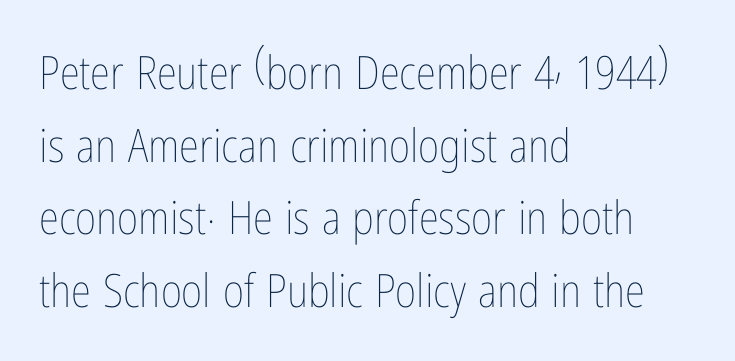
{"italic": "no", "bold": "no", "weight": "thin", "width": "condensed", "stroke_contrast": "low", "x_height": "medium", "monospaced": "no", "underline": "no", "align": "left", "line_spacing": "normal", "line_spacing_ratio": 1.58, "letter_spacing": "normal", "letter_spacing_em": 0.0, "glyph_px": 46}
